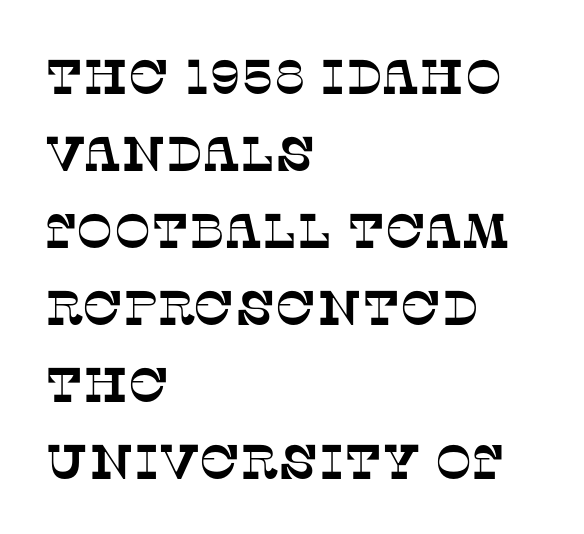
The image shows 49 px serif type; set left-aligned, normal line spacing (1.57x), normal letter spacing, not underlined; low stroke contrast and a large x-height.
